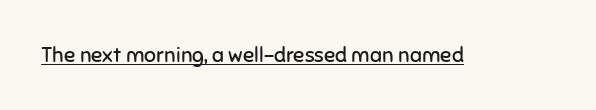
Q: Is the text bold? A: No.
Q: Is the text italic (slanted)? A: No, it is upright.
Q: Is the text underlined? A: Yes.
Q: Is the spacing between letters normal or unusually wide? A: Normal.
